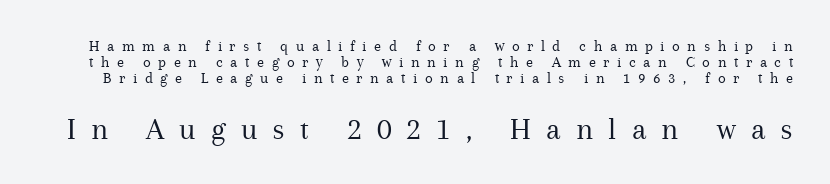
Yep, those are serifs on the letters. Is this a heavy cut? Hardly; it is regular or lighter. The foot of each line stays bare and open. The passage shown is typed in a proportional face where columns would drift. Top chunk: small. Bottom chunk: large.
